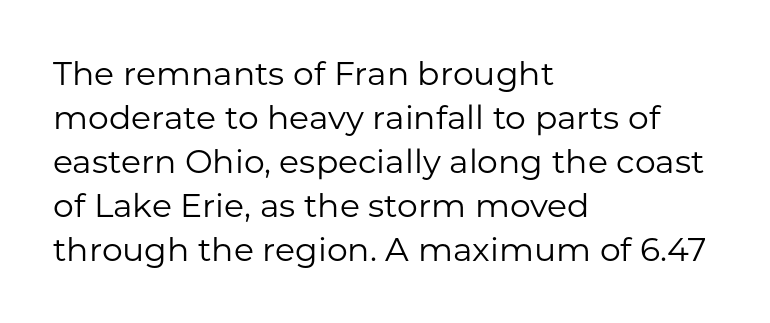
The image shows 33 px regular-weight sans-serif type, upright; set left-aligned, normal line spacing (1.33x), normal letter spacing, not underlined; low stroke contrast and a medium x-height.
